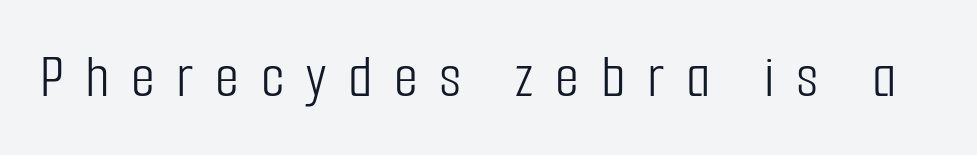
The image shows 62 px light, condensed sans-serif type, upright; set unusually wide letter spacing (+0.35 em), not underlined; low stroke contrast and a medium x-height.
